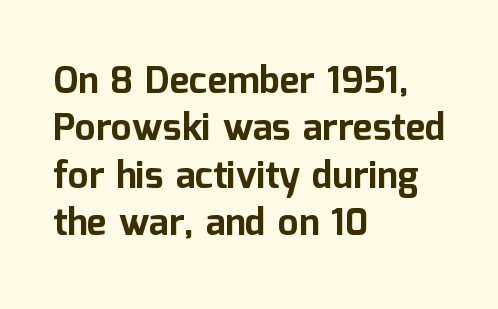
Q: Is the text bold? A: Yes.
Q: Is the text italic (slanted)? A: No, it is upright.
Q: Is the typeface a serif or a sans-serif typeface? A: Sans-serif.
Q: Is the text underlined? A: No.
Q: How is the paragraph aligned? A: Left-aligned.
Q: Is the spacing between letters normal or unusually wide? A: Normal.
Q: Is the spacing between lines tight, normal or loose? A: Normal.
Q: Width (condensed, normal, or wide)? A: Normal.
Q: Stroke contrast? A: Low.
Q: x-height? A: Medium.
Q: Monospaced? A: No.
